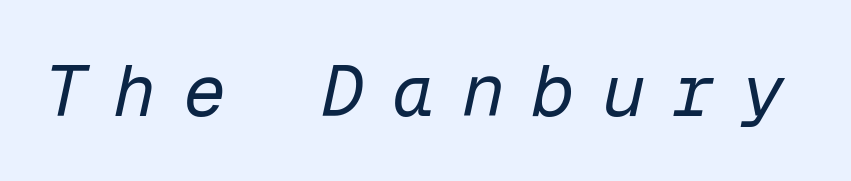
{"italic": "yes", "lean": "right", "slant_degrees": 12, "bold": "no", "weight": "regular", "width": "normal", "stroke_contrast": "low", "x_height": "medium", "monospaced": "yes", "underline": "no", "letter_spacing": "wide", "letter_spacing_em": 0.37, "glyph_px": 72}
